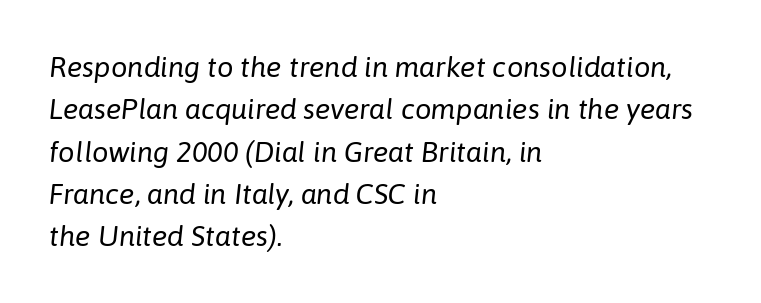
The image shows 29 px regular-weight type, italic (leaning right); set left-aligned, normal line spacing (1.46x), normal letter spacing, not underlined; low stroke contrast and a medium x-height.
